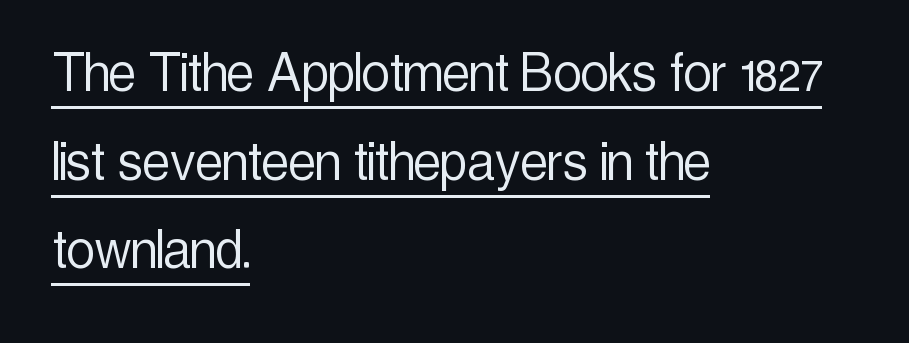
The image shows 62 px light, condensed sans-serif type, upright; set left-aligned, normal line spacing (1.43x), normal letter spacing, underlined; a medium x-height.
